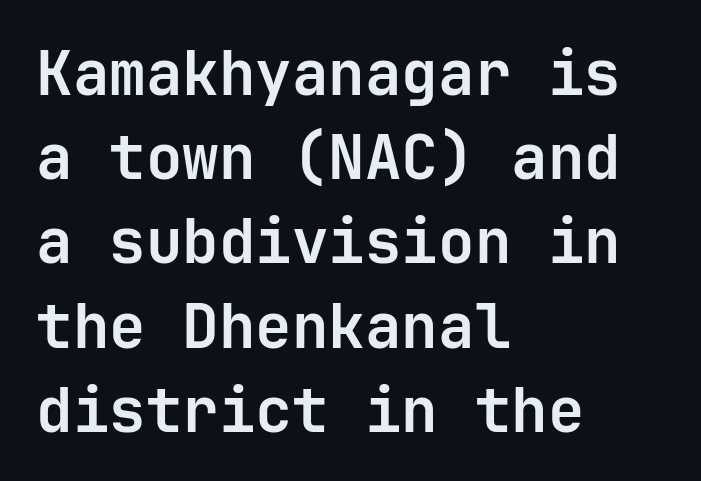
Q: Is the text bold? A: Yes.
Q: Is the text italic (slanted)? A: No, it is upright.
Q: Is the typeface a serif or a sans-serif typeface? A: Sans-serif.
Q: Is the text underlined? A: No.
Q: How is the paragraph aligned? A: Left-aligned.
Q: Is the spacing between letters normal or unusually wide? A: Normal.
Q: Is the spacing between lines tight, normal or loose? A: Normal.
Q: Width (condensed, normal, or wide)? A: Normal.
Q: Stroke contrast? A: Low.
Q: x-height? A: Medium.
